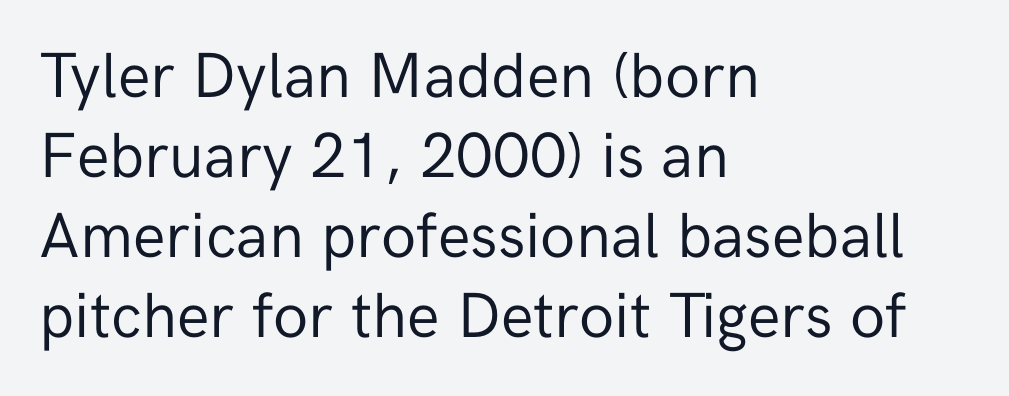
The image shows 64 px regular-weight sans-serif type, upright; set left-aligned, normal line spacing (1.25x), normal letter spacing, not underlined; low stroke contrast and a medium x-height.
